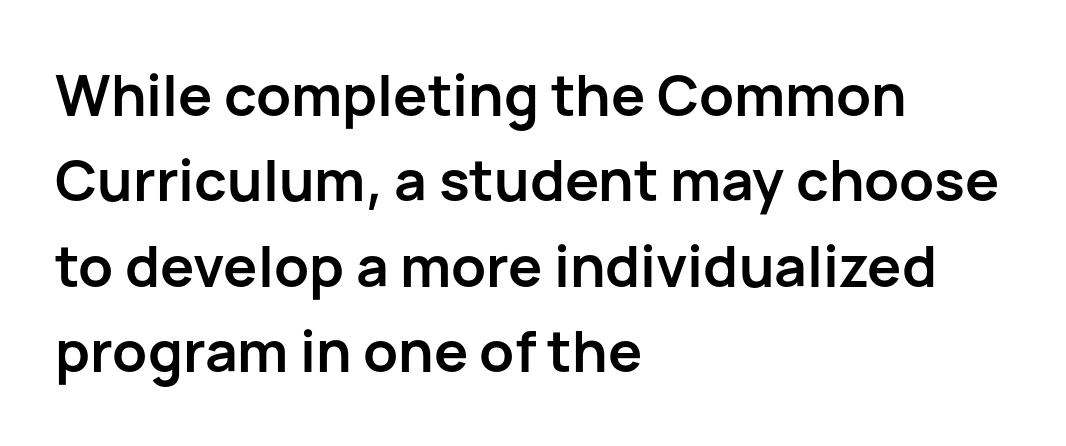
The letters carry no serifs — their stems end cleanly without finishing strokes. Bold? Absolutely — the strokes are thick and heavy. Posture: straight, roman, zero tilt. The horizontal fit of the characters is conventional and even.
